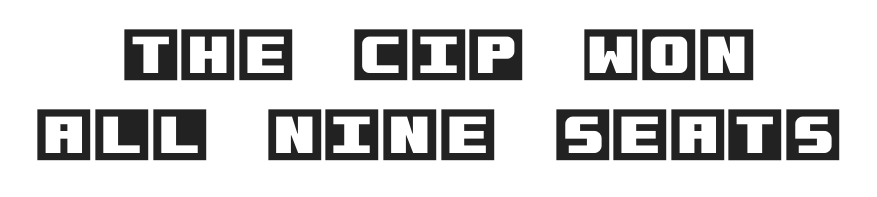
{"italic": "no", "width": "normal", "x_height": "large", "underline": "no", "align": "center", "line_spacing": "normal", "line_spacing_ratio": 1.36, "letter_spacing": "normal", "letter_spacing_em": 0.0, "glyph_px": 59}
